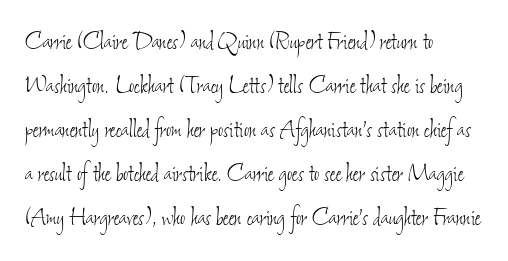
Q: Is the text bold? A: No.
Q: Is the text underlined? A: No.
Q: How is the paragraph aligned? A: Left-aligned.
Q: Is the spacing between letters normal or unusually wide? A: Normal.
Q: Is the spacing between lines tight, normal or loose? A: Normal.
Q: Width (condensed, normal, or wide)? A: Condensed.
Q: Stroke contrast? A: Low.
Q: x-height? A: Small.
Q: Monospaced? A: No.
